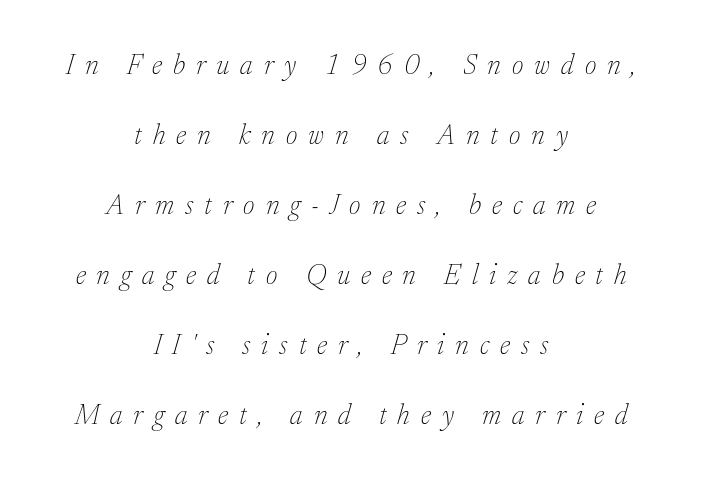
Line spacing here is loose. Each letter keeps its own natural width here, so spacing adapts to shape. The designer went with a serif here, giving each stem small feet. A bare baseline throughout the passage. Vertical stems look standard width or narrower in stroke.
